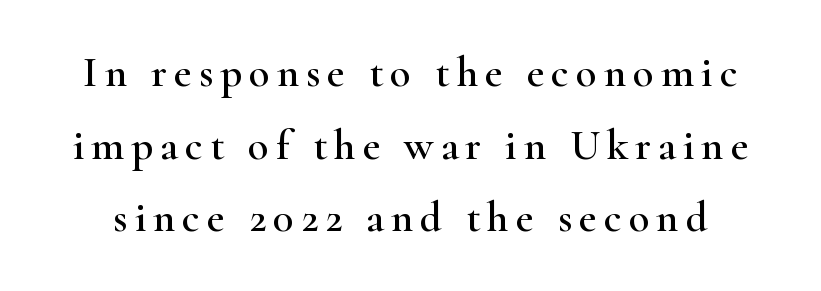
The passage shown is typed in a proportional face where columns would drift. Line spacing here is normal. Quick note: not italic, upright. In terms of letterform style, serifs are clearly present. A clean baseline with only descenders dipping below it.
